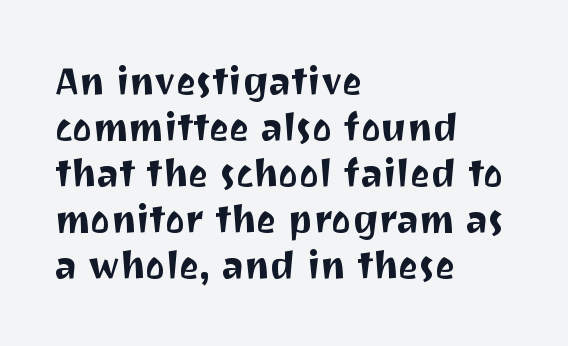
Underline: absent. A sans-serif font was chosen for this passage. In CSS terms this would be text-align: left. Think of a printed novel: that variable character pitch is what you see here. How are the letters spaced? Ordinarily, with no added tracking. You can tell it's not italic because the verticals are truly vertical.
